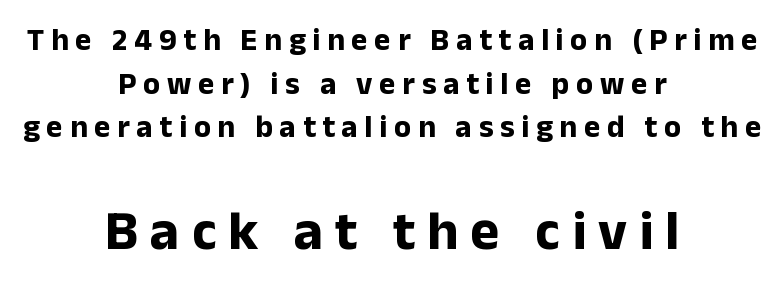
Q: Is the text bold? A: Yes.
Q: Is the text italic (slanted)? A: No, it is upright.
Q: Is the typeface a serif or a sans-serif typeface? A: Sans-serif.
Q: Is the text underlined? A: No.
Q: How is the paragraph aligned? A: Centered.
Q: Is the spacing between letters normal or unusually wide? A: Unusually wide.
Q: Is the spacing between lines tight, normal or loose? A: Normal.
Q: Which block of text is set in a larger size, the first (top) or the second (bottom)? A: The second (bottom) one.
Q: Width (condensed, normal, or wide)? A: Normal.
Q: Stroke contrast? A: Low.
Q: x-height? A: Medium.
Q: Monospaced? A: No.
